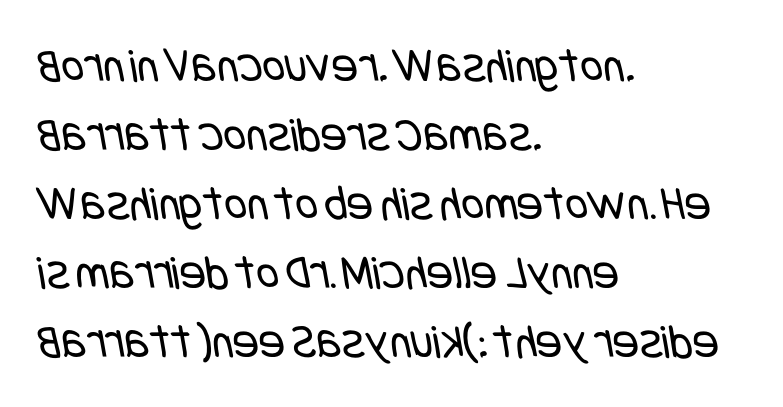
Compared with typical paragraphs, the rows here are spaced about the same. Is the stroke heavy? The answer is a plain regular-or-lighter. The letters carry no serifs — their stems end cleanly without finishing strokes. A student would call this left alignment; a typographer would say flush left, rag right.
